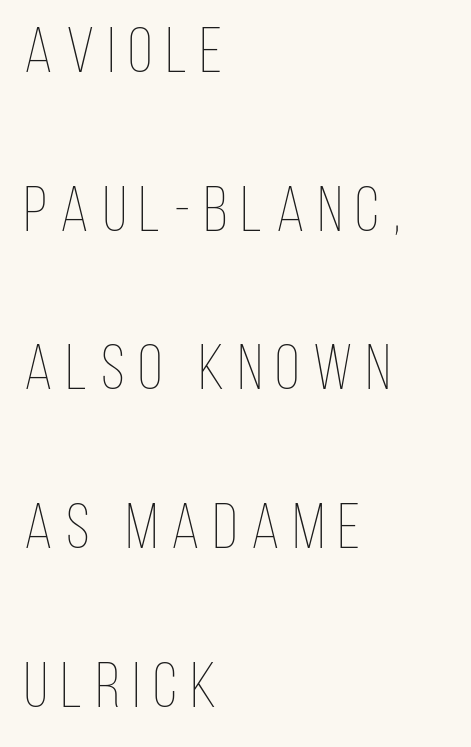
Q: Is the text bold? A: No.
Q: Is the text italic (slanted)? A: No, it is upright.
Q: Is the text underlined? A: No.
Q: How is the paragraph aligned? A: Left-aligned.
Q: Is the spacing between letters normal or unusually wide? A: Unusually wide.
Q: Is the spacing between lines tight, normal or loose? A: Loose.
Q: Width (condensed, normal, or wide)? A: Condensed.
Q: Stroke contrast? A: Low.
Q: x-height? A: Large.
Q: Monospaced? A: No.
